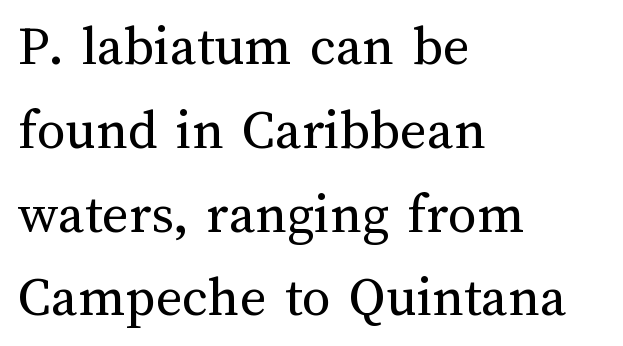
Casual observation: everything's shoved over to the left. Honestly, there is no underline to notice here at all. The letters sit at their default tracking, neither squeezed nor spread. Do the characters align in a grid? No, the font is proportional. Stems and bowls with no extra thickness — not bold. The rows are spaced the way most documents space them.
